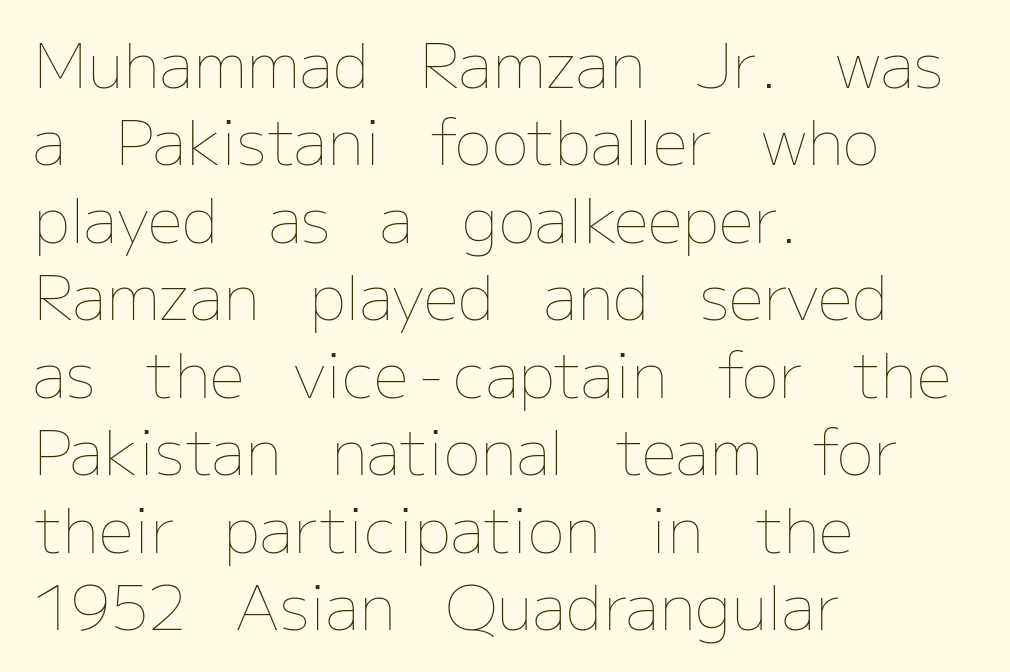
Whoever set this chose a conventional vertical rhythm. Only glyphs here, with clear space below each row. Quick note: not italic, upright. Weight: regular or lighter. Do the characters align in a grid? No, the font is proportional.
